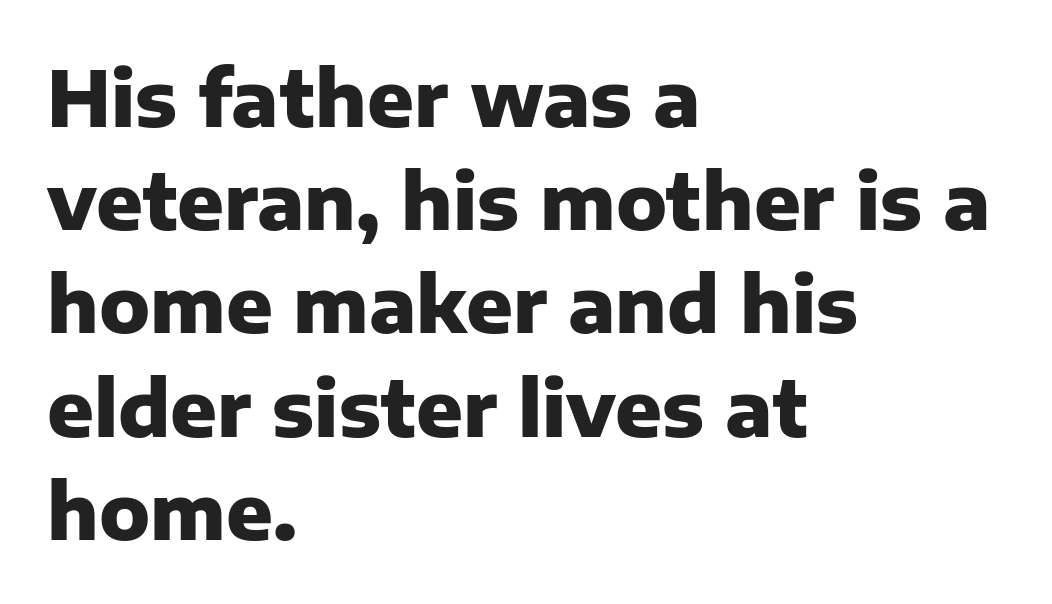
The image shows 77 px heavy sans-serif type, upright; set left-aligned, normal line spacing (1.34x), normal letter spacing, not underlined; low stroke contrast and a medium x-height.
